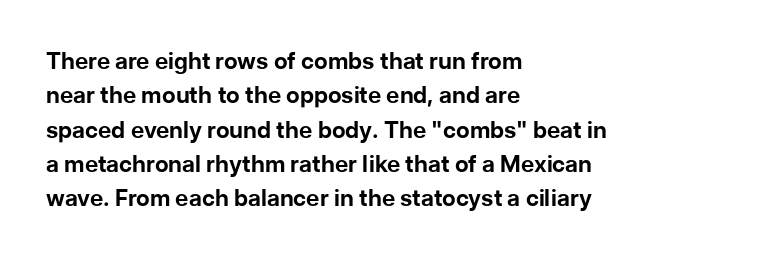
Q: Is the text bold? A: Yes.
Q: Is the text italic (slanted)? A: No, it is upright.
Q: Is the text underlined? A: No.
Q: How is the paragraph aligned? A: Left-aligned.
Q: Is the spacing between letters normal or unusually wide? A: Normal.
Q: Is the spacing between lines tight, normal or loose? A: Normal.
